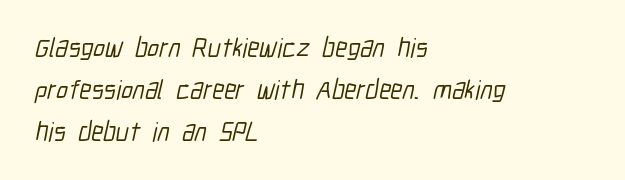
{"underline": "no", "align": "left", "line_spacing": "normal", "line_spacing_ratio": 1.55, "letter_spacing": "normal", "letter_spacing_em": 0.0, "glyph_px": 27}
